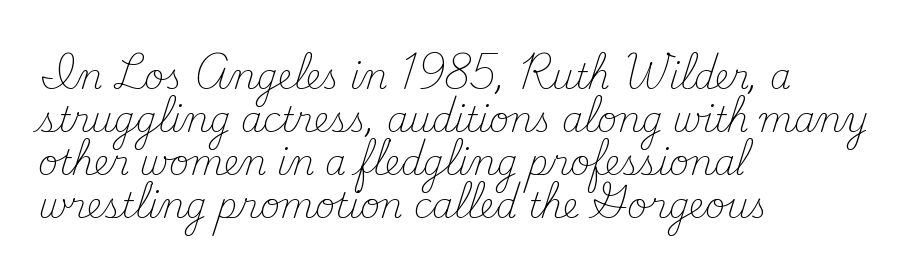
Q: Is the text bold? A: No.
Q: Is the text italic (slanted)? A: Yes.
Q: Is the typeface a serif or a sans-serif typeface? A: Serif.
Q: Is the text underlined? A: No.
Q: How is the paragraph aligned? A: Left-aligned.
Q: Is the spacing between letters normal or unusually wide? A: Normal.
Q: Is the spacing between lines tight, normal or loose? A: Normal.
Q: Width (condensed, normal, or wide)? A: Normal.
Q: Stroke contrast? A: Medium.
Q: x-height? A: Small.
Q: Monospaced? A: No.
